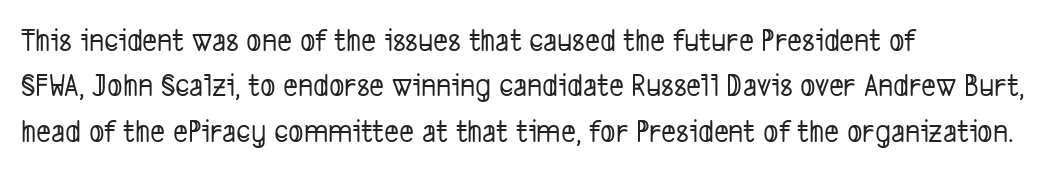
{"serif": "no", "width": "condensed", "stroke_contrast": "low", "x_height": "medium", "monospaced": "no", "underline": "no", "align": "left", "line_spacing": "normal", "line_spacing_ratio": 1.42, "letter_spacing": "normal", "letter_spacing_em": 0.0, "glyph_px": 32}
